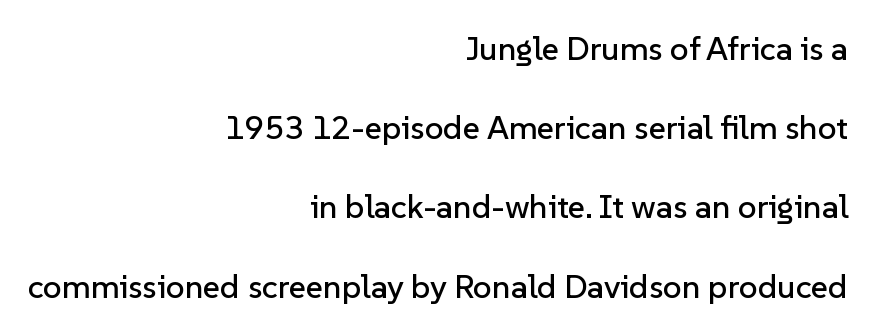
Compared with a flush-left layout, this one pins lines to the opposite, right side. A typesetter would call this leading open, well beyond the default. Plain, unruled lines of type. Is this a fixed-width face? No — the glyphs have proportional, varying widths.
